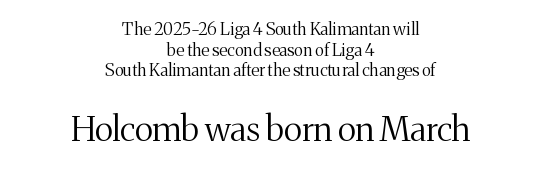
Leftover space on each line is divided equally before and after the words. Words float on clear page, feet unadorned. These lines are composed in type with serifs. Standard letterfit; no display-style spreading of the glyphs.
